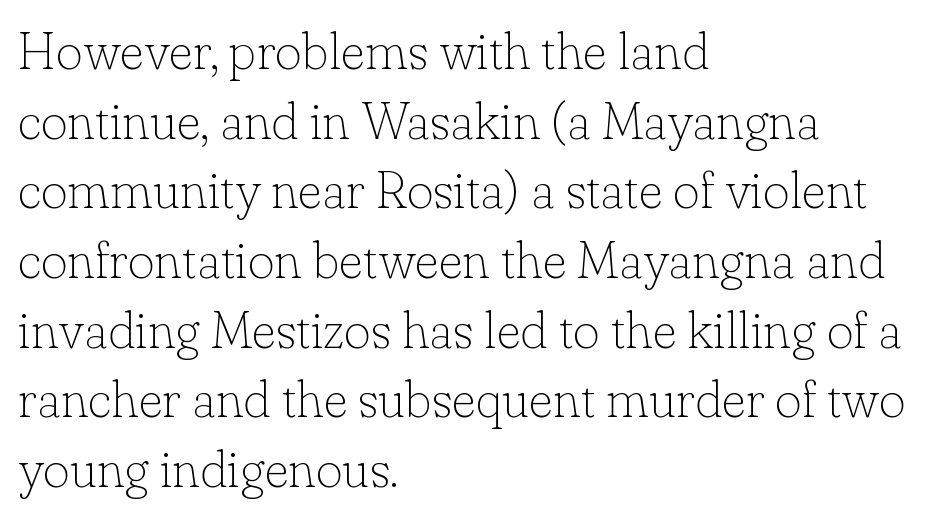
The strokes carry an ordinary text weight at most. Every row of glyphs begins at an identical x-position on the left. Reading down the column, the eye jumps a familiar distance to each next line. Just letters on the line, the space beneath them empty.
